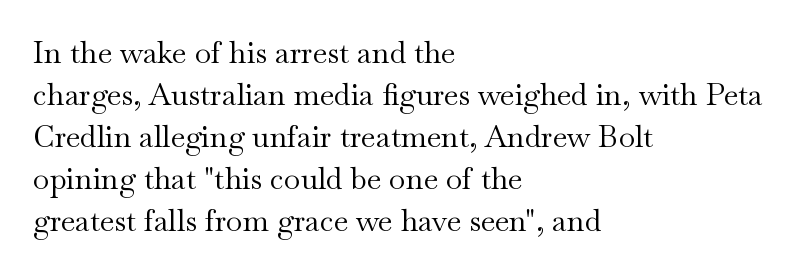
{"serif": "yes", "italic": "no", "bold": "no", "weight": "regular", "width": "wide", "stroke_contrast": "medium", "x_height": "small", "monospaced": "no", "underline": "no", "align": "left", "line_spacing": "normal", "line_spacing_ratio": 1.4, "letter_spacing": "normal", "letter_spacing_em": 0.0, "glyph_px": 30}
